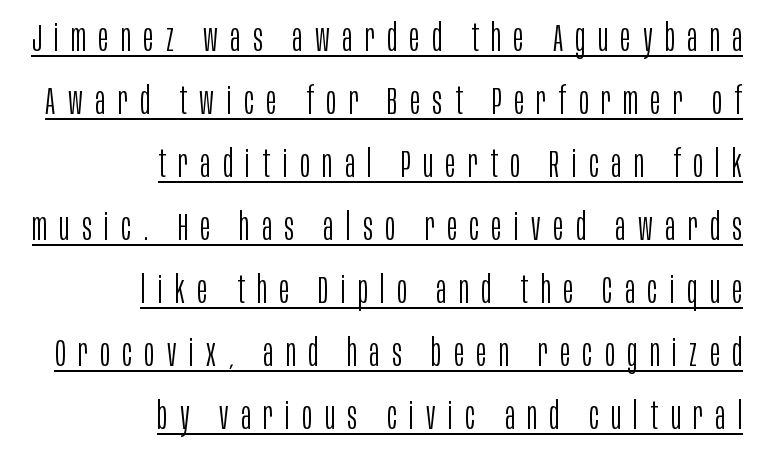
Q: Is the text bold? A: No.
Q: Is the text italic (slanted)? A: No, it is upright.
Q: Is the typeface a serif or a sans-serif typeface? A: Sans-serif.
Q: Is the text underlined? A: Yes.
Q: How is the paragraph aligned? A: Right-aligned.
Q: Is the spacing between letters normal or unusually wide? A: Unusually wide.
Q: Is the spacing between lines tight, normal or loose? A: Normal.
Q: Width (condensed, normal, or wide)? A: Condensed.
Q: Stroke contrast? A: Low.
Q: x-height? A: Large.
Q: Monospaced? A: No.
